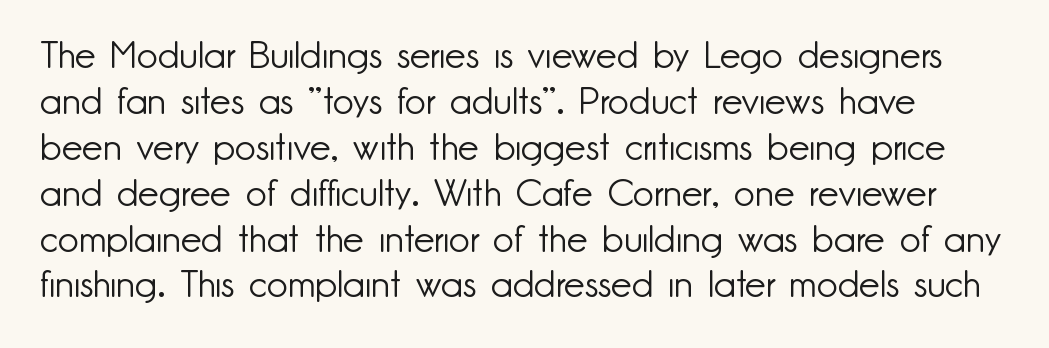
The image shows 37 px light sans-serif type, upright; set line spacing 1.24x, normal letter spacing, not underlined; low stroke contrast and a small x-height.
